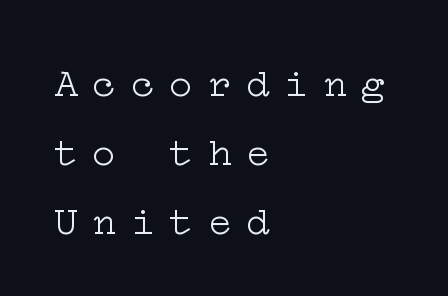
The image shows 40 px light, wide serif type, upright; set left-aligned, line spacing 1.73x, unusually wide letter spacing (+0.36 em), not underlined; low stroke contrast and a medium x-height.
